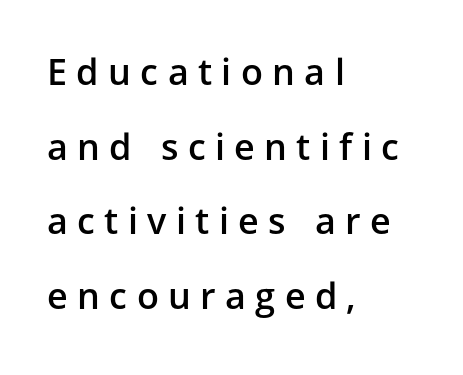
{"serif": "no", "italic": "no", "bold": "semi", "weight": "semibold", "width": "normal", "stroke_contrast": "low", "x_height": "medium", "monospaced": "no", "underline": "no", "align": "left", "line_spacing": "loose", "line_spacing_ratio": 2.07, "letter_spacing": "wide", "letter_spacing_em": 0.26, "glyph_px": 36}
